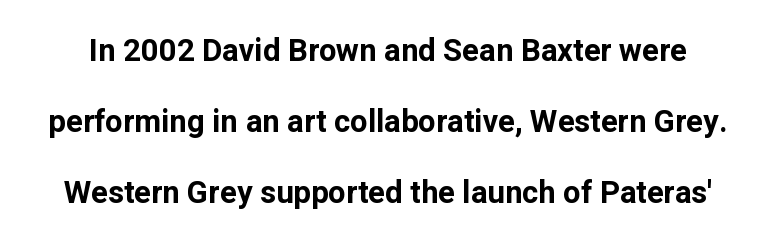
Characters follow at the spacing the type designer built in. Typesetter's note: full bold, strokes at maximum text heaviness. Underlining? Definitely not there. Looks like regular typesetting: each glyph gets only the width it needs.
